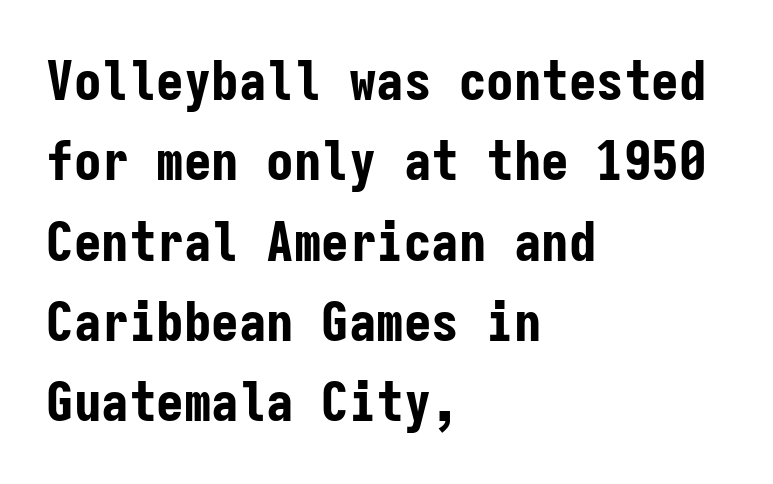
{"serif": "no", "italic": "no", "bold": "yes", "weight": "bold", "width": "condensed", "stroke_contrast": "low", "x_height": "medium", "monospaced": "yes", "underline": "no", "align": "left", "line_spacing": "normal", "line_spacing_ratio": 1.46, "letter_spacing": "normal", "letter_spacing_em": 0.0, "glyph_px": 55}
